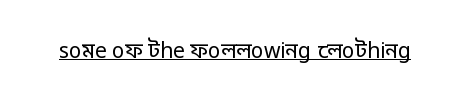
The image shows 21 px text type, upright; set normal letter spacing, underlined.
